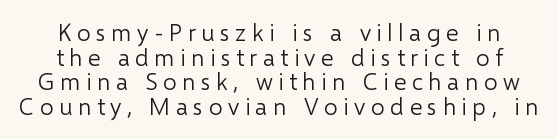
Q: Is the text bold? A: No.
Q: Is the text italic (slanted)? A: No, it is upright.
Q: Is the text underlined? A: No.
Q: Is the spacing between letters normal or unusually wide? A: Unusually wide.
Q: Is the spacing between lines tight, normal or loose? A: Tight.
